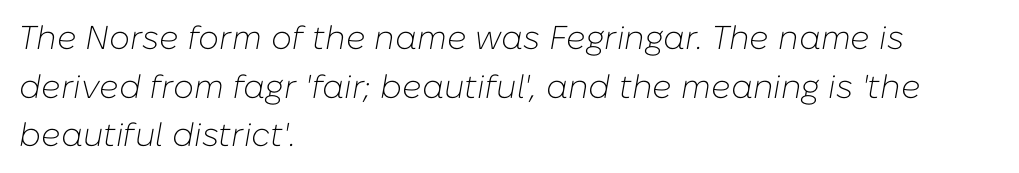
The image shows 33 px light type, italic (leaning right); set left-aligned, normal line spacing (1.47x), normal letter spacing, not underlined; low stroke contrast and a medium x-height.
